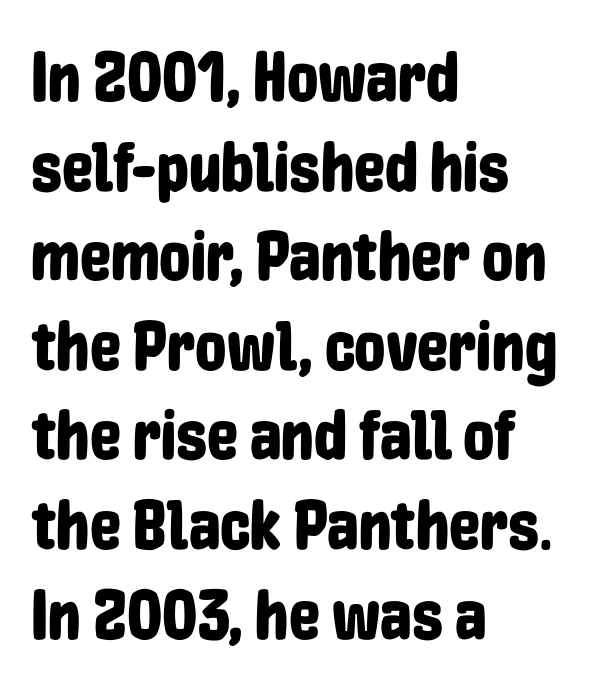
Q: Is the text italic (slanted)? A: No, it is upright.
Q: Is the typeface a serif or a sans-serif typeface? A: Sans-serif.
Q: Is the text underlined? A: No.
Q: How is the paragraph aligned? A: Left-aligned.
Q: Is the spacing between letters normal or unusually wide? A: Normal.
Q: Is the spacing between lines tight, normal or loose? A: Normal.
Q: Width (condensed, normal, or wide)? A: Condensed.
Q: Stroke contrast? A: Low.
Q: x-height? A: Medium.
Q: Monospaced? A: No.
